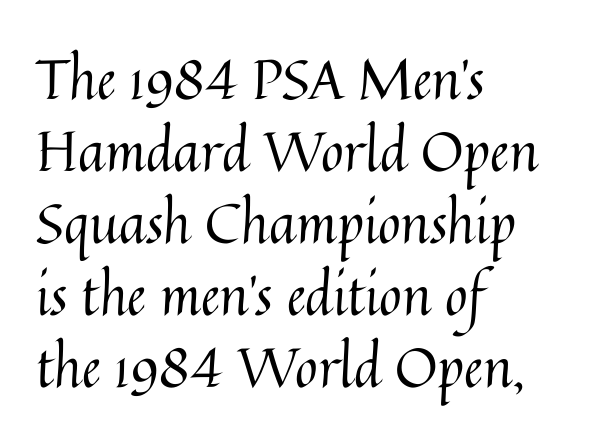
{"bold": "no", "weight": "regular", "width": "normal", "stroke_contrast": "medium", "x_height": "medium", "monospaced": "no", "underline": "no", "align": "left", "line_spacing": "normal", "line_spacing_ratio": 1.31, "letter_spacing": "normal", "letter_spacing_em": 0.0, "glyph_px": 55}
